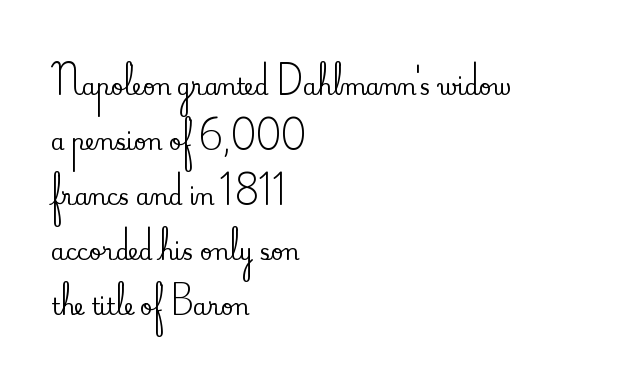
The image shows 22 px text type, upright; set left-aligned, loose line spacing (2.5x), normal letter spacing, not underlined.
